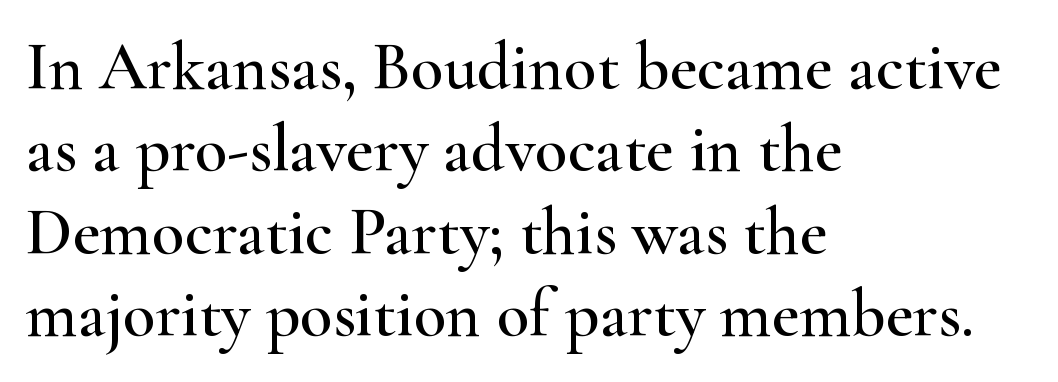
Q: Is the text italic (slanted)? A: No, it is upright.
Q: Is the typeface a serif or a sans-serif typeface? A: Serif.
Q: Is the text underlined? A: No.
Q: How is the paragraph aligned? A: Left-aligned.
Q: Is the spacing between letters normal or unusually wide? A: Normal.
Q: Width (condensed, normal, or wide)? A: Wide.
Q: Stroke contrast? A: High.
Q: x-height? A: Small.
Q: Monospaced? A: No.
